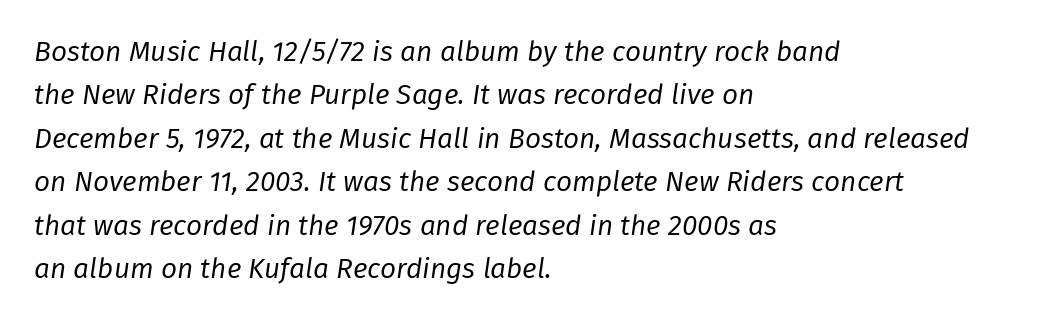
Stroke thickness stays within the range of a standard reading face or lighter. The paragraph has a hard left edge and a soft right edge. Characters follow at the spacing the type designer built in. No word sits above an underline. The passage shown is typed in a proportional face where columns would drift. Is the type slanted? Yes — the strokes lean at a clear angle.
